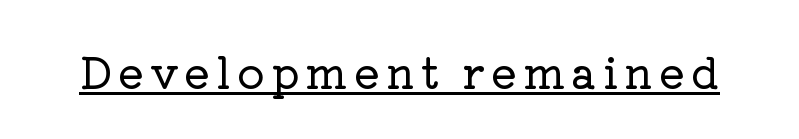
{"serif": "yes", "italic": "no", "width": "normal", "stroke_contrast": "low", "x_height": "medium", "monospaced": "no", "underline": "yes", "glyph_px": 43}
